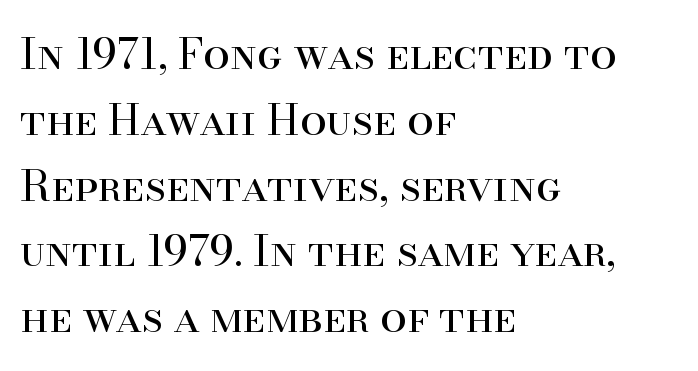
This sample keeps an unexceptional amount of space between lines. Regarding serifs, this sample has them. Letters rest on an invisible, unmarked baseline. Teacher's note: observe the even left margin — that is flush-left alignment. Caption: standard tracking, unaltered. The lettering stays uniformly vertical, giving the passage a roman look.
